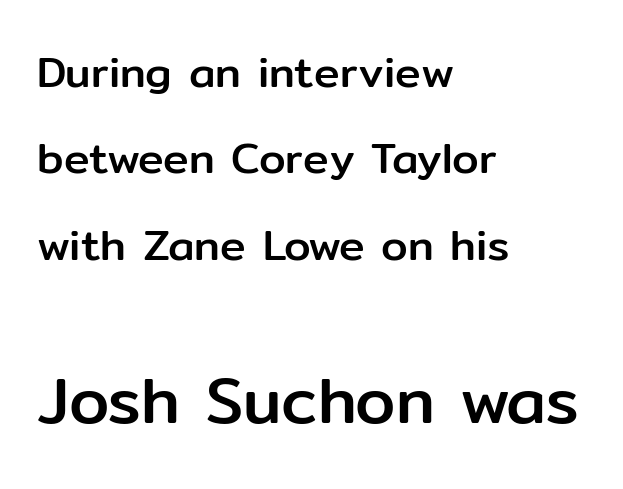
Horizontal bands of white between lines are thick stripes. Italic: no, the glyphs are upright roman. The rendering enlarges the type as you move from the upper chunk to the lower. The face used here is rendered with its standard letterfit. Varying glyph widths throughout — classic text-font behaviour.
